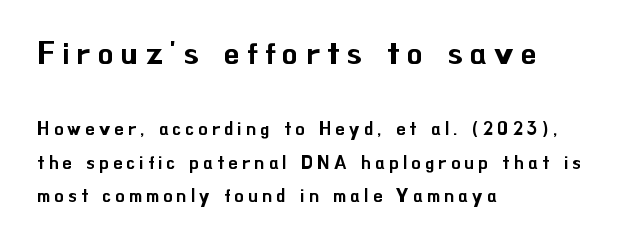
The words here are not underlined. Spacing verdict: proportional, widths tailored to each character. Every row of glyphs begins at an identical x-position on the left. In terms of letterform style, serifs are entirely absent. Do the letters lean? They stand straight. Spacing between characters has been opened up far beyond the box default.
